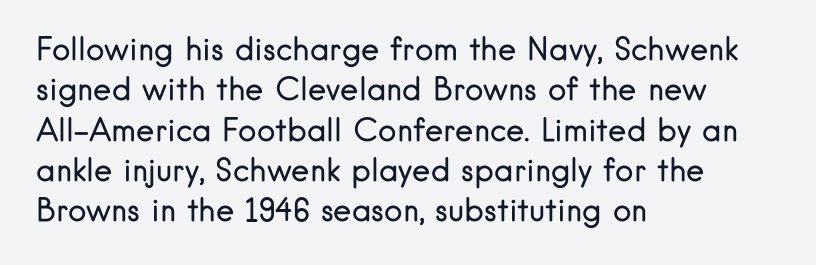
{"serif": "no", "italic": "no", "bold": "no", "weight": "regular", "width": "normal", "stroke_contrast": "low", "x_height": "small", "monospaced": "no", "underline": "no", "align": "left", "line_spacing": "normal", "line_spacing_ratio": 1.3, "letter_spacing": "normal", "letter_spacing_em": 0.0, "glyph_px": 31}
